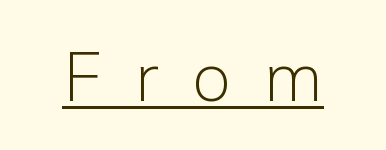
{"serif": "no", "italic": "no", "bold": "no", "weight": "light", "width": "normal", "stroke_contrast": "low", "x_height": "medium", "monospaced": "no", "underline": "yes", "letter_spacing": "wide", "letter_spacing_em": 0.49, "glyph_px": 69}
